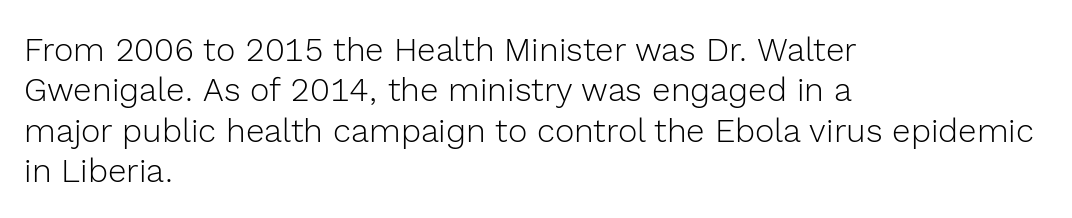
Q: Is the text bold? A: No.
Q: Is the text italic (slanted)? A: No, it is upright.
Q: Is the typeface a serif or a sans-serif typeface? A: Sans-serif.
Q: Is the text underlined? A: No.
Q: How is the paragraph aligned? A: Left-aligned.
Q: Is the spacing between letters normal or unusually wide? A: Normal.
Q: Width (condensed, normal, or wide)? A: Normal.
Q: x-height? A: Medium.
Q: Monospaced? A: No.
